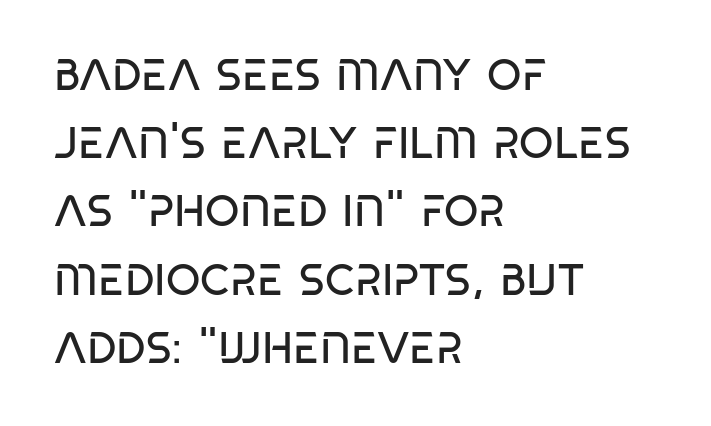
The image shows 44 px regular-weight, condensed sans-serif type; set left-aligned, normal line spacing (1.55x), normal letter spacing, not underlined; low stroke contrast and a large x-height.
